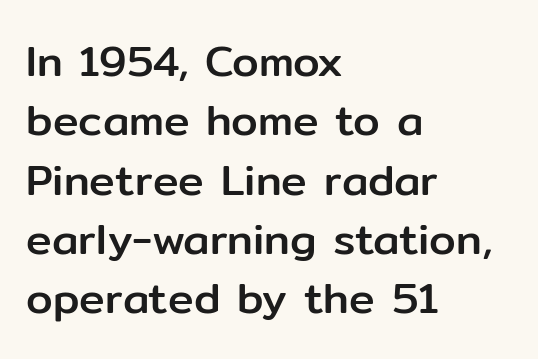
{"serif": "no", "italic": "no", "width": "normal", "stroke_contrast": "low", "x_height": "medium", "monospaced": "no", "underline": "no", "align": "left", "line_spacing": "normal", "line_spacing_ratio": 1.38, "letter_spacing": "normal", "letter_spacing_em": 0.0, "glyph_px": 43}
